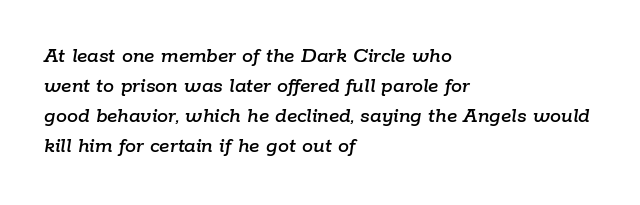
{"italic": "yes", "lean": "right", "slant_degrees": 9, "underline": "no", "align": "left", "line_spacing": "normal", "line_spacing_ratio": 1.37, "letter_spacing": "normal", "letter_spacing_em": 0.0, "glyph_px": 22}
